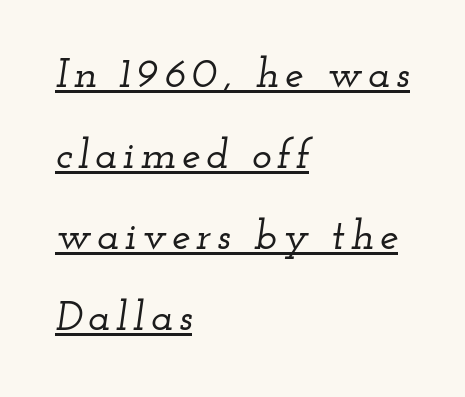
{"serif": "yes", "italic": "yes", "lean": "right", "slant_degrees": 12, "width": "wide", "stroke_contrast": "low", "x_height": "small", "monospaced": "no", "underline": "yes", "align": "left", "line_spacing": "loose", "line_spacing_ratio": 1.93, "glyph_px": 42}
